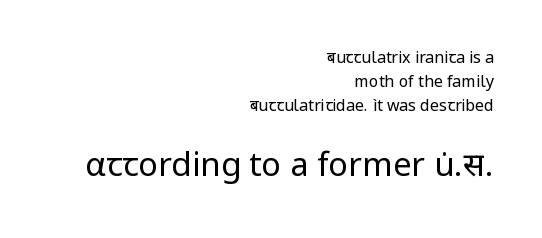
The image shows 33 px regular-weight sans-serif type, upright; set right-aligned, normal line spacing (1.49x), normal letter spacing, not underlined; the second (bottom) block is 2.06x larger; low stroke contrast and a medium x-height.
